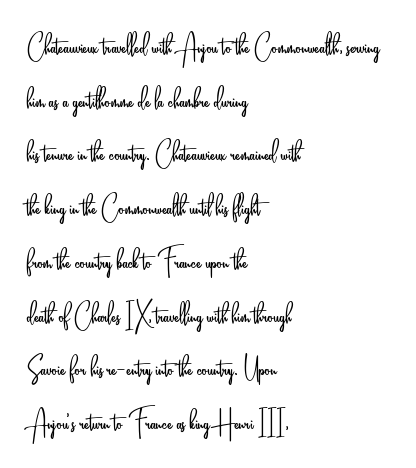
Q: Is the text bold? A: No.
Q: Is the typeface a serif or a sans-serif typeface? A: Sans-serif.
Q: Is the text underlined? A: No.
Q: How is the paragraph aligned? A: Left-aligned.
Q: Is the spacing between letters normal or unusually wide? A: Normal.
Q: Is the spacing between lines tight, normal or loose? A: Normal.
Q: Width (condensed, normal, or wide)? A: Condensed.
Q: Stroke contrast? A: Low.
Q: x-height? A: Small.
Q: Monospaced? A: No.
